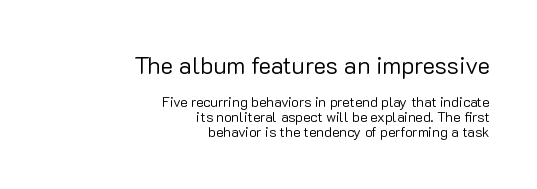
{"italic": "no", "bold": "no", "underline": "no", "align": "right", "line_spacing": "tight", "line_spacing_ratio": 1.05, "letter_spacing": "normal", "letter_spacing_em": 0.0, "larger_block": "first", "size_ratio": 1.71, "glyph_px": 24}
